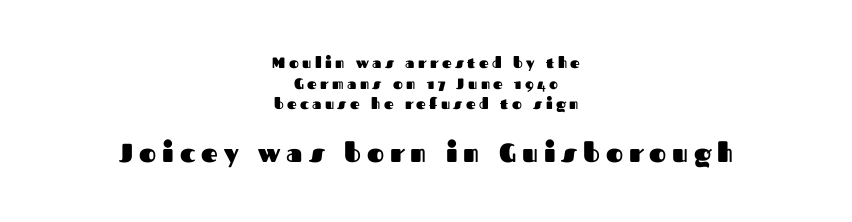
{"italic": "no", "bold": "yes", "underline": "no", "align": "center", "line_spacing": "normal", "line_spacing_ratio": 1.38, "letter_spacing": "wide", "letter_spacing_em": 0.23, "larger_block": "second", "size_ratio": 1.73, "glyph_px": 26}
